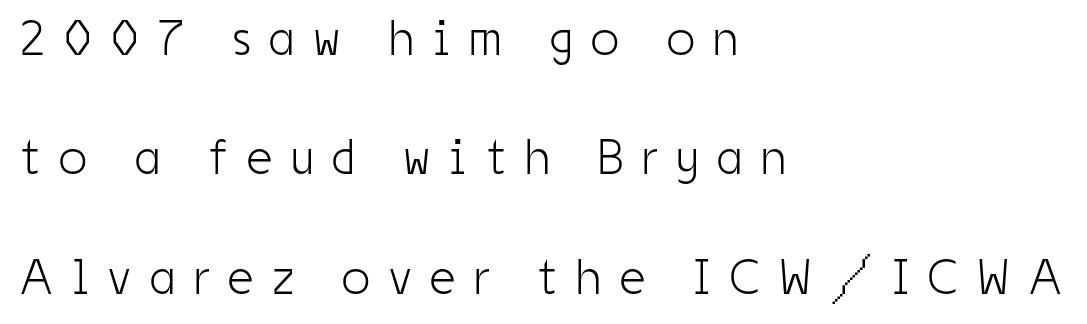
Q: Is the text bold? A: No.
Q: Is the text italic (slanted)? A: No, it is upright.
Q: Is the typeface a serif or a sans-serif typeface? A: Sans-serif.
Q: Is the text underlined? A: No.
Q: How is the paragraph aligned? A: Left-aligned.
Q: Is the spacing between letters normal or unusually wide? A: Unusually wide.
Q: Is the spacing between lines tight, normal or loose? A: Loose.
Q: Width (condensed, normal, or wide)? A: Condensed.
Q: Stroke contrast? A: Low.
Q: x-height? A: Medium.
Q: Monospaced? A: No.
